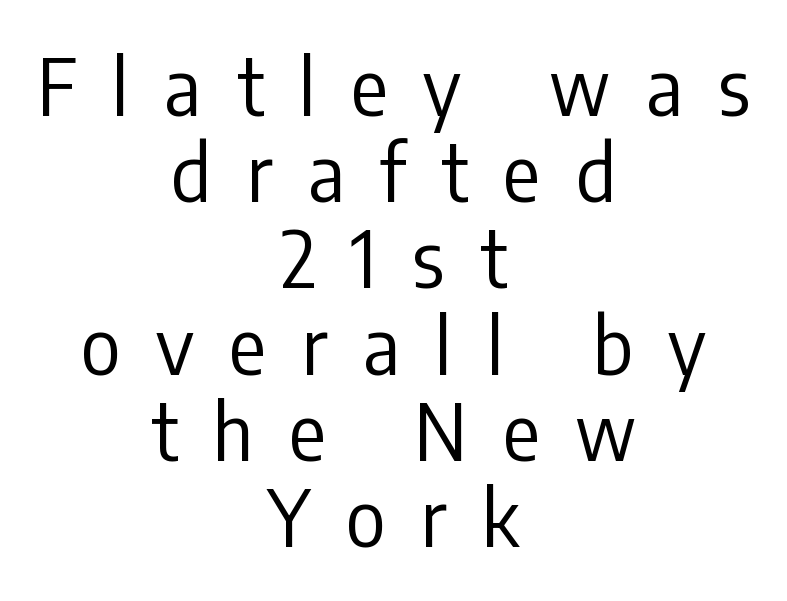
This is not heavy type; no bold has been used. The rendering shows plain stroke endings on the letterforms — a sans-serif design. You could not count columns in this text — the font is proportionally spaced. Rule under the text: the space is simply empty.
